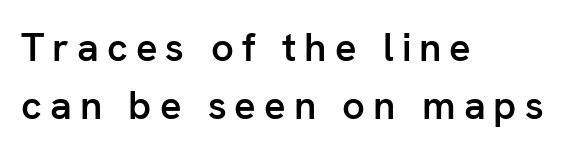
Q: Is the text bold? A: Semi-bold.
Q: Is the text italic (slanted)? A: No, it is upright.
Q: Is the typeface a serif or a sans-serif typeface? A: Sans-serif.
Q: Is the text underlined? A: No.
Q: How is the paragraph aligned? A: Left-aligned.
Q: Is the spacing between letters normal or unusually wide? A: Unusually wide.
Q: Is the spacing between lines tight, normal or loose? A: Normal.
Q: Width (condensed, normal, or wide)? A: Normal.
Q: Stroke contrast? A: Low.
Q: x-height? A: Medium.
Q: Monospaced? A: No.
